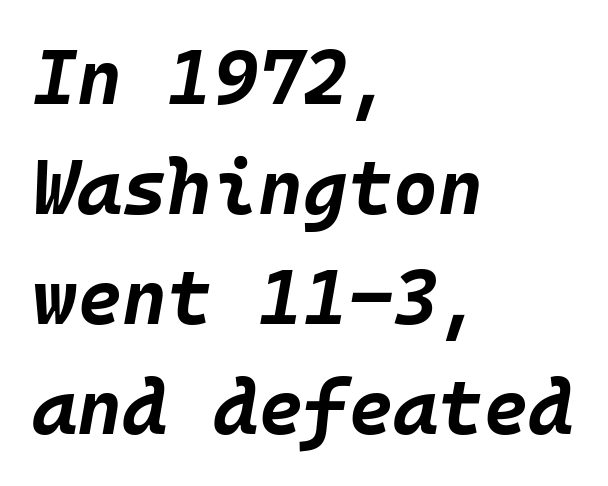
The image shows 77 px bold type, italic (leaning right), monospaced; set left-aligned, normal line spacing (1.43x), normal letter spacing, not underlined; low stroke contrast and a large x-height.
